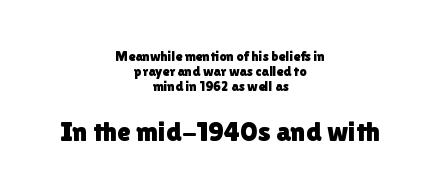
Q: Is the text italic (slanted)? A: No, it is upright.
Q: Is the typeface a serif or a sans-serif typeface? A: Sans-serif.
Q: Is the text underlined? A: No.
Q: How is the paragraph aligned? A: Centered.
Q: Is the spacing between letters normal or unusually wide? A: Normal.
Q: Is the spacing between lines tight, normal or loose? A: Tight.
Q: Which block of text is set in a larger size, the first (top) or the second (bottom)? A: The second (bottom) one.
Q: Width (condensed, normal, or wide)? A: Normal.
Q: x-height? A: Medium.
Q: Monospaced? A: No.
